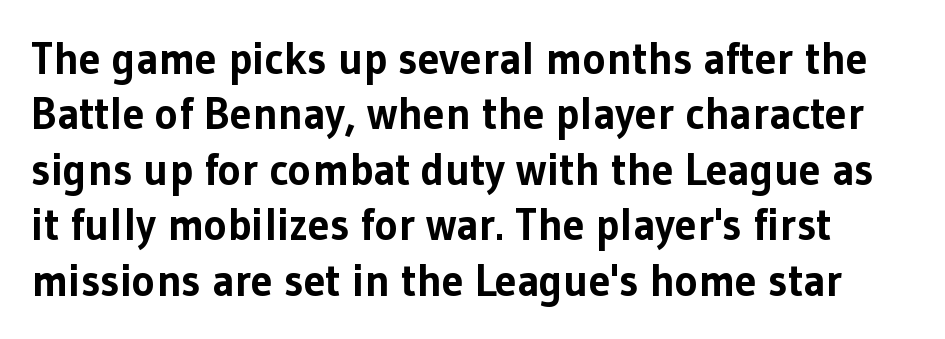
Vertical strokes here are truly vertical. Spacing verdict: proportional, widths tailored to each character. The lines sit at an ordinary, default distance from one another. Stroke terminals: plain, sans-serif. In terms of weight, the rendering is a true, heavy bold.
